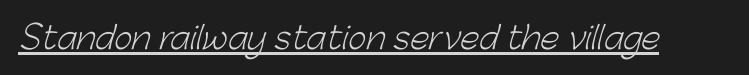
This rendering features underlined lettering. In terms of letterspacing, this is plain default setting. Typographically, this falls in the sans-serif category. Stroke thickness stays within the range of a standard reading face or lighter. Is this a fixed-width face? No — the glyphs have proportional, varying widths.
